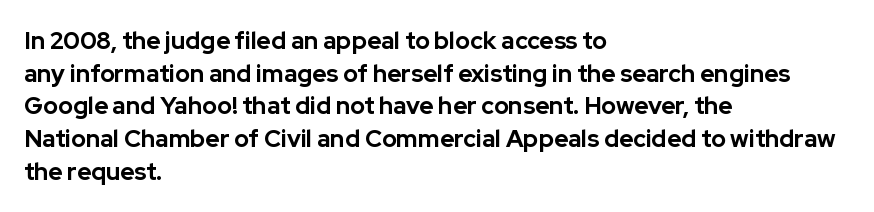
The image shows 24 px bold type, upright; set left-aligned, normal line spacing (1.36x), normal letter spacing, not underlined.
